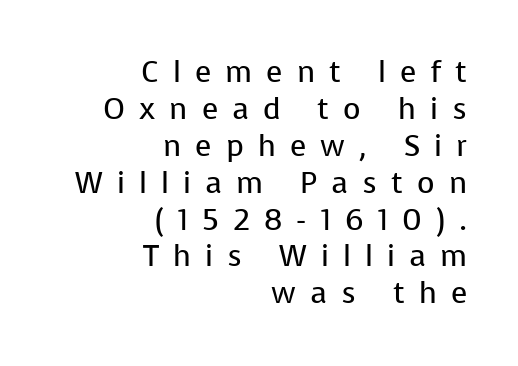
Q: Is the text bold? A: No.
Q: Is the text italic (slanted)? A: No, it is upright.
Q: Is the typeface a serif or a sans-serif typeface? A: Sans-serif.
Q: Is the text underlined? A: No.
Q: How is the paragraph aligned? A: Right-aligned.
Q: Is the spacing between letters normal or unusually wide? A: Unusually wide.
Q: Width (condensed, normal, or wide)? A: Normal.
Q: Stroke contrast? A: Low.
Q: x-height? A: Medium.
Q: Monospaced? A: No.
